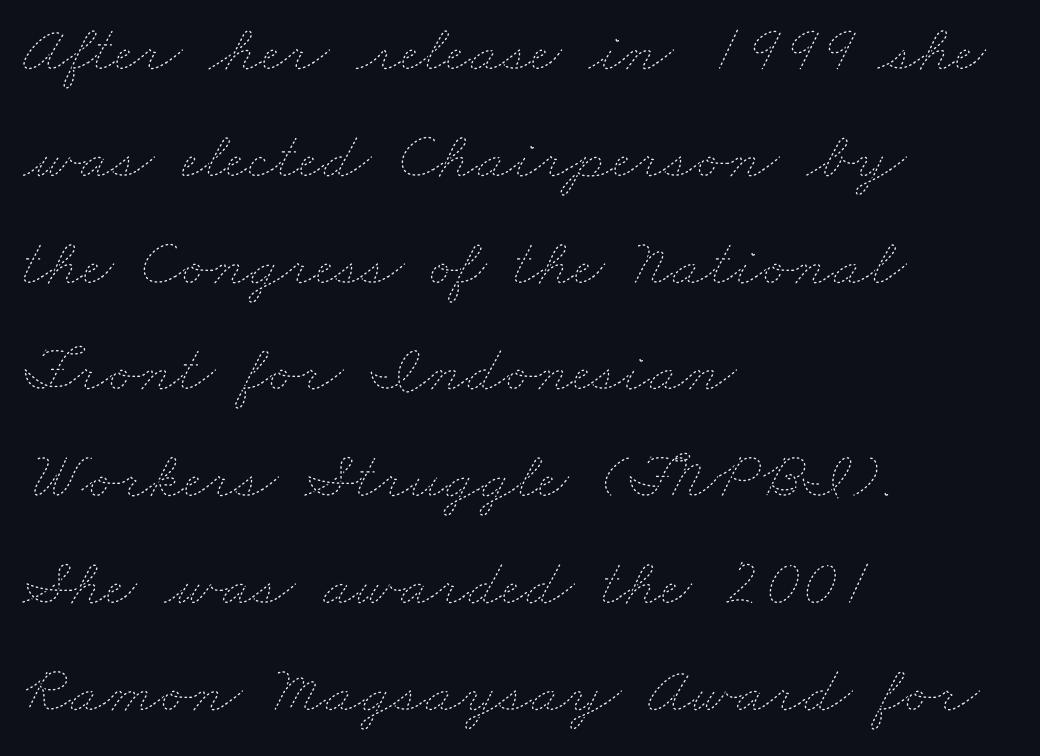
{"bold": "no", "weight": "thin", "width": "wide", "stroke_contrast": "low", "x_height": "small", "monospaced": "no", "underline": "no", "align": "left", "line_spacing": "normal", "line_spacing_ratio": 1.57, "letter_spacing": "normal", "letter_spacing_em": 0.0, "glyph_px": 68}
